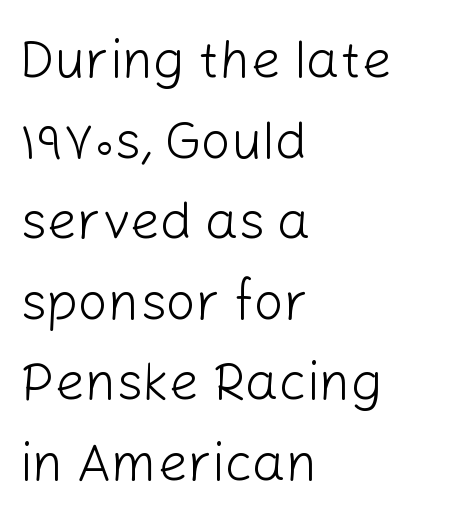
The image shows 53 px light sans-serif type, upright; set left-aligned, normal line spacing (1.52x), normal letter spacing, not underlined; low stroke contrast and a medium x-height.
